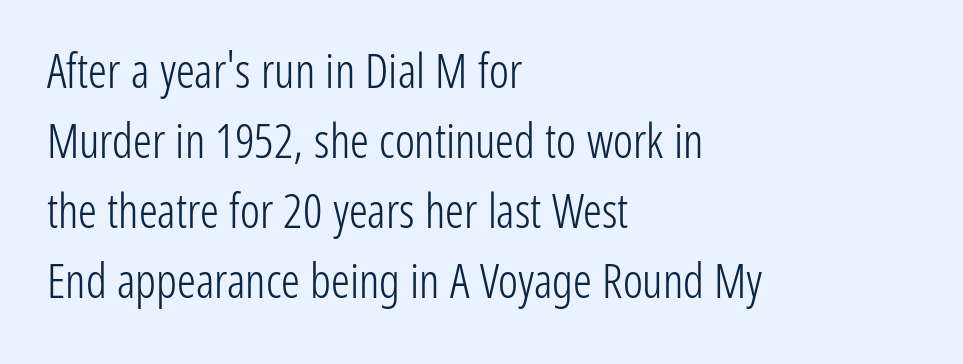
The image shows 47 px light, condensed sans-serif type, upright; set left-aligned, normal line spacing (1.49x), normal letter spacing, not underlined; low stroke contrast and a medium x-height.
